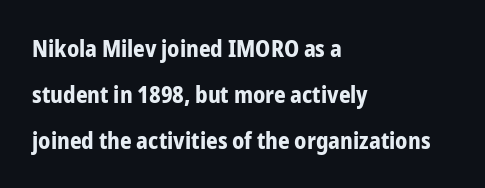
{"italic": "no", "bold": "yes", "underline": "no", "align": "left", "line_spacing": "loose", "line_spacing_ratio": 1.99, "letter_spacing": "normal", "letter_spacing_em": 0.0, "glyph_px": 23}
